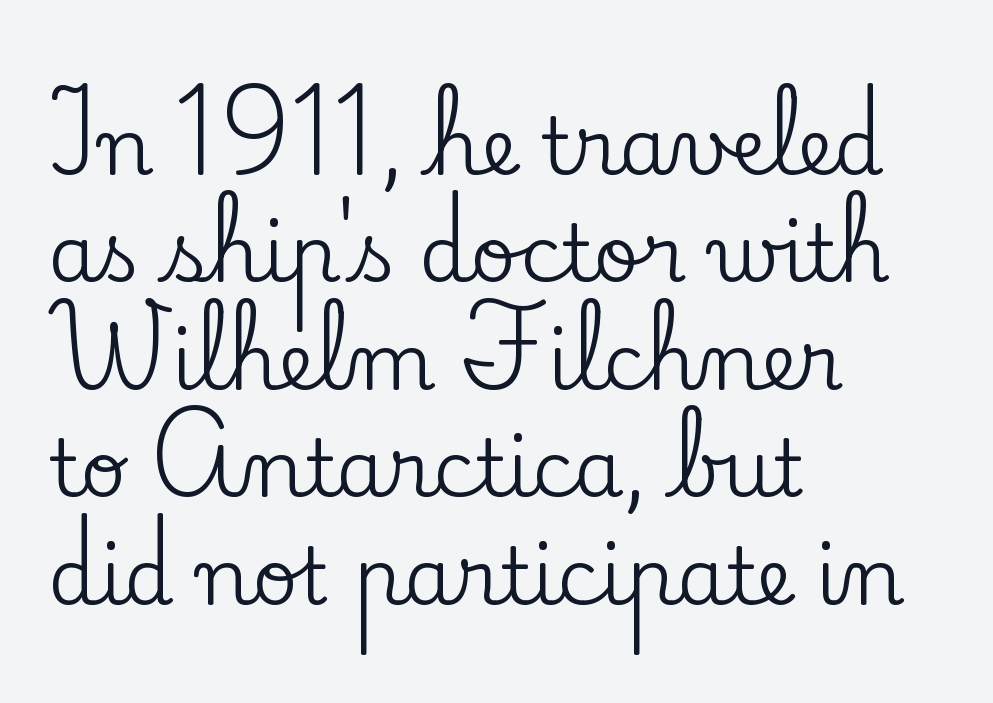
The image shows 79 px serif type, upright; set left-aligned, normal line spacing (1.36x), normal letter spacing, not underlined; low stroke contrast and a small x-height.
